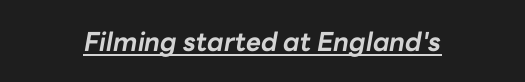
The image shows 26 px bold type, italic (leaning right); set centered, normal letter spacing, underlined.
